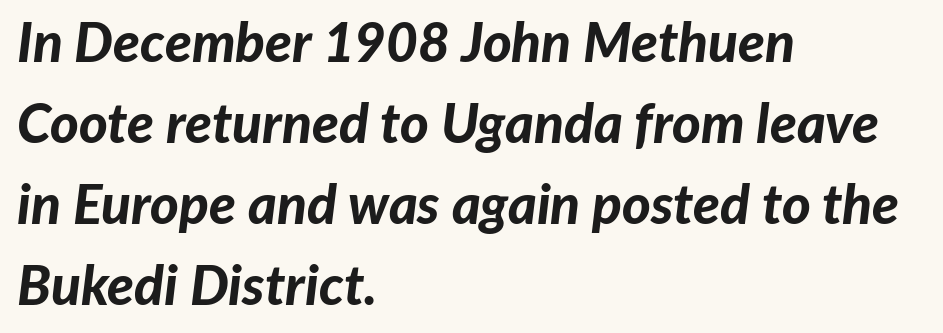
{"italic": "yes", "lean": "right", "slant_degrees": 7, "bold": "yes", "weight": "bold", "width": "normal", "stroke_contrast": "low", "x_height": "medium", "monospaced": "no", "underline": "no", "align": "left", "line_spacing": "normal", "line_spacing_ratio": 1.47, "letter_spacing": "normal", "letter_spacing_em": 0.0, "glyph_px": 55}
